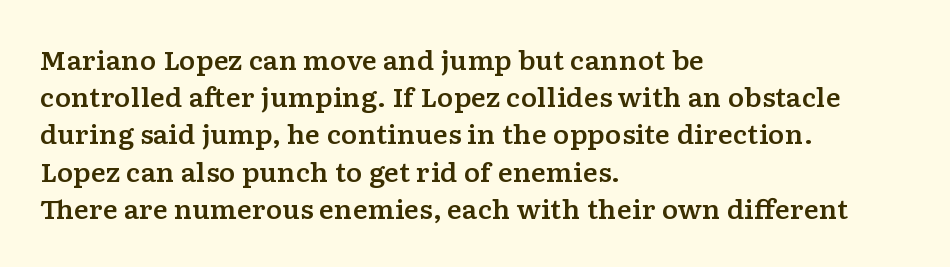
{"italic": "no", "underline": "no", "align": "left", "line_spacing": "normal", "line_spacing_ratio": 1.49, "letter_spacing": "normal", "letter_spacing_em": 0.0, "glyph_px": 25}
